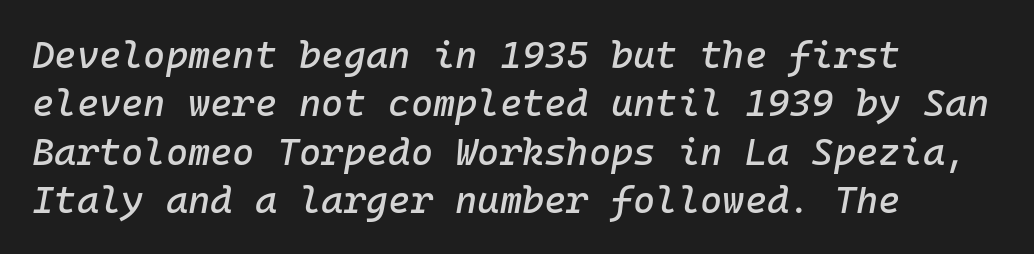
The image shows 38 px text type, italic (leaning right), monospaced; set left-aligned, normal line spacing (1.27x), normal letter spacing, not underlined; low stroke contrast and a medium x-height.
